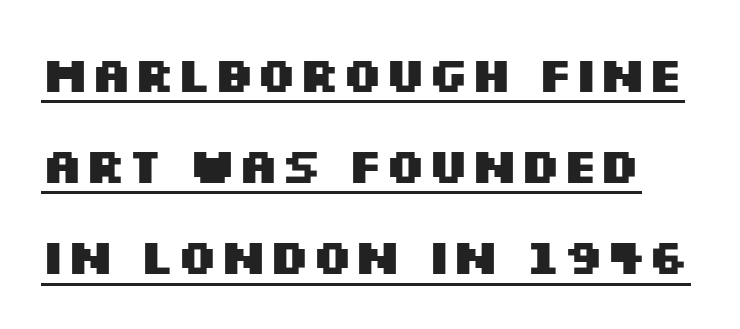
The image shows 49 px heavy, wide sans-serif type, upright; set line spacing 1.86x, normal letter spacing, underlined; medium stroke contrast and a large x-height.
